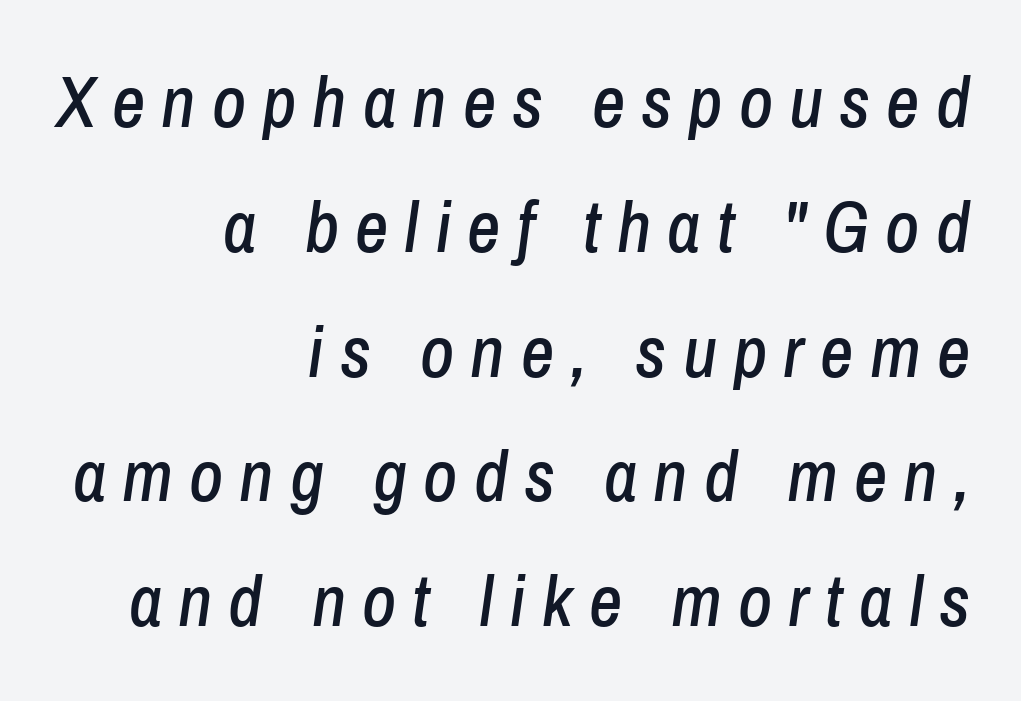
The image shows 73 px condensed type, italic (leaning right); set right-aligned, line spacing 1.71x, unusually wide letter spacing (+0.22 em), not underlined; low stroke contrast and a medium x-height.
